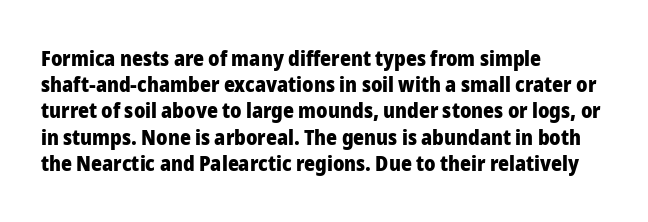
{"italic": "no", "bold": "yes", "underline": "no", "align": "left", "line_spacing": "normal", "line_spacing_ratio": 1.25, "letter_spacing": "normal", "letter_spacing_em": 0.0, "glyph_px": 21}
